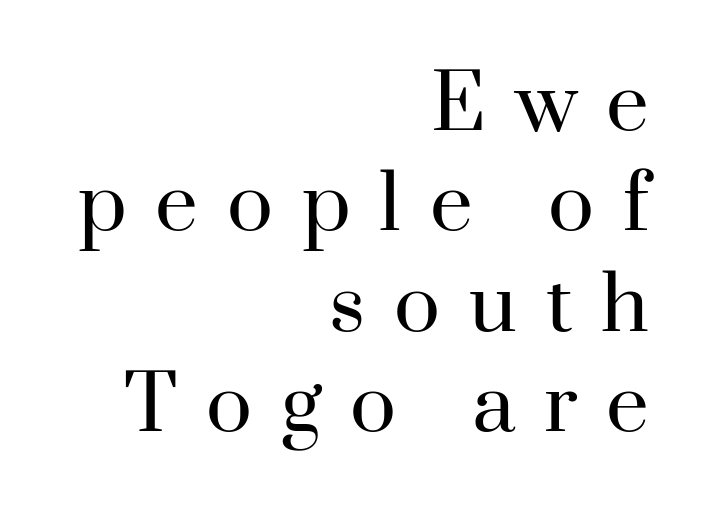
The image shows 76 px regular-weight serif type, upright; set right-aligned, normal line spacing (1.32x), unusually wide letter spacing (+0.38 em), not underlined; high stroke contrast and a small x-height.
